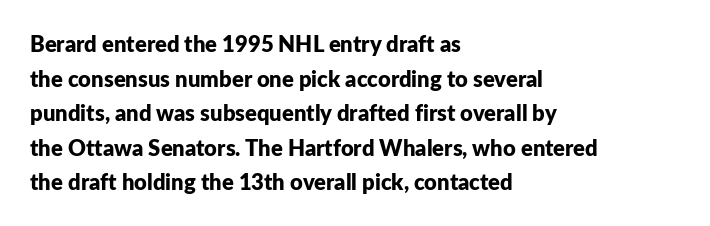
This sample uses an upright cut, with every glyph sitting square on the baseline. Whoever set this chose a conventional vertical rhythm. Students, note that the glyphs here touch the page at normal intervals. Strokes here are thick enough to call this a true bold.
